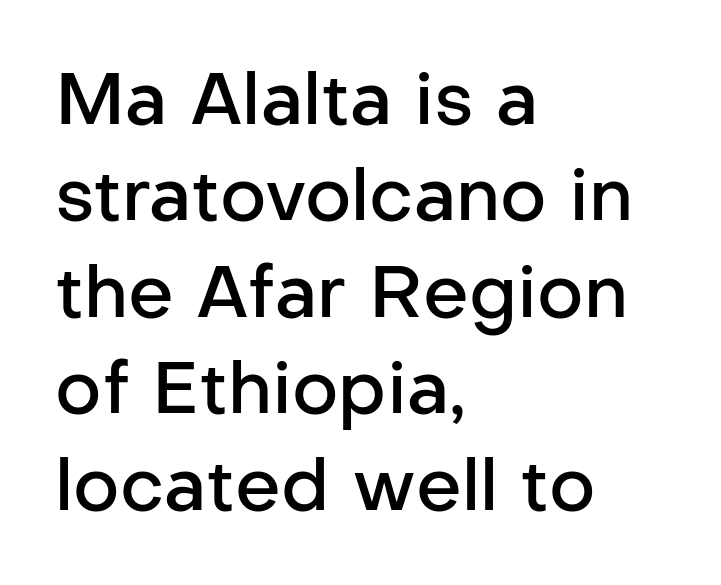
{"serif": "no", "italic": "no", "bold": "semi", "weight": "semibold", "width": "normal", "stroke_contrast": "low", "x_height": "medium", "monospaced": "no", "underline": "no", "align": "left", "line_spacing": "normal", "line_spacing_ratio": 1.34, "letter_spacing": "normal", "letter_spacing_em": 0.0, "glyph_px": 72}
